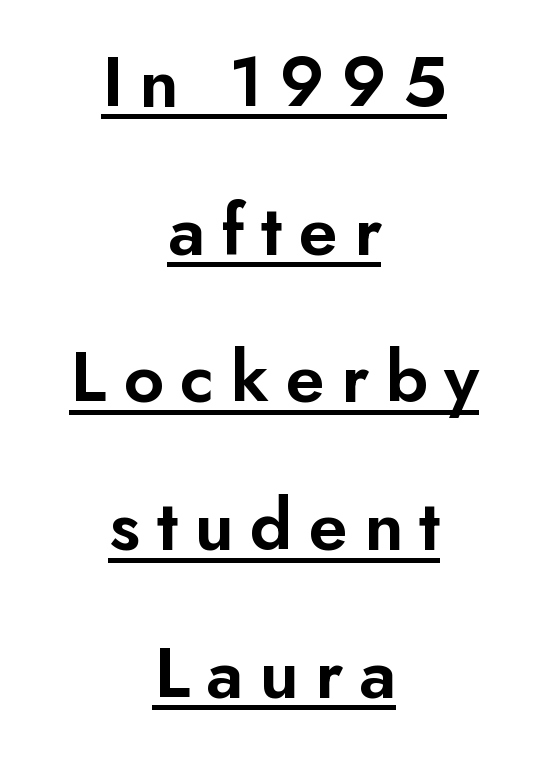
The rendering inserts visible extra space after every character. The letters stand upright; this is a roman face. This block would shrink considerably if given ordinary leading; it's expanded now. Regarding serifs, this sample does without them. Character widths vary here, with narrow letters taking less room than wide ones.
